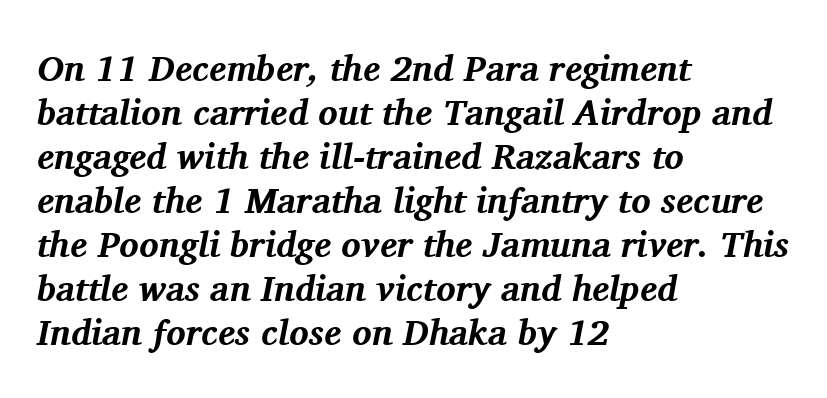
The horizontal fit of the characters is conventional and even. Set as a true bold cut, around the 700 mark. No word sits above an underline. Emphasis-style slanted type is in use.
